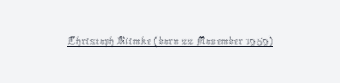
The image shows 25 px text type, upright; set normal letter spacing, underlined.
